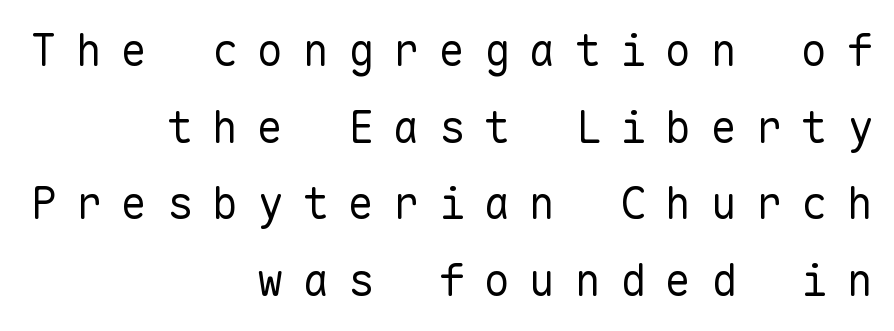
{"serif": "no", "italic": "no", "bold": "no", "weight": "regular", "width": "normal", "stroke_contrast": "low", "x_height": "medium", "monospaced": "yes", "underline": "no", "align": "right", "line_spacing_ratio": 1.74, "letter_spacing": "wide", "letter_spacing_em": 0.43, "glyph_px": 44}
